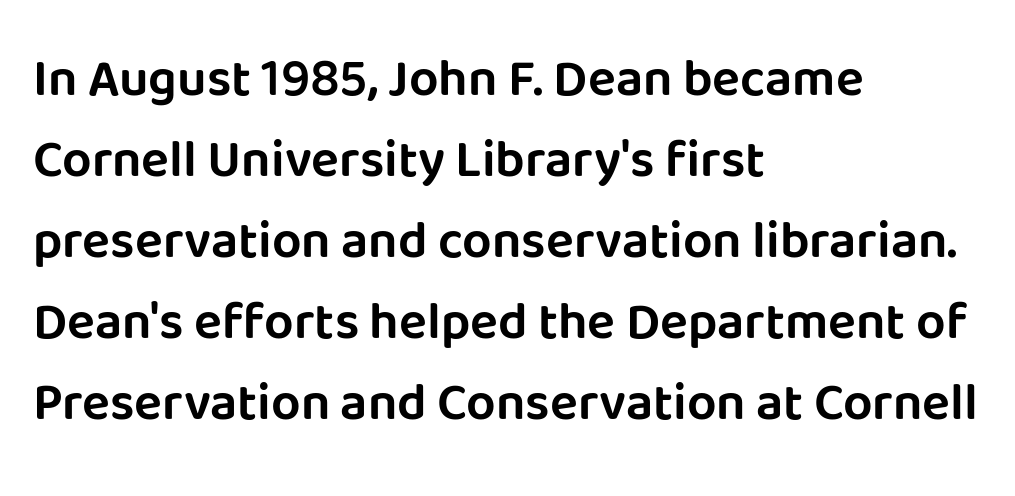
{"serif": "no", "italic": "no", "width": "normal", "stroke_contrast": "low", "x_height": "large", "monospaced": "no", "underline": "no", "align": "left", "line_spacing": "normal", "line_spacing_ratio": 1.56, "letter_spacing": "normal", "letter_spacing_em": 0.0, "glyph_px": 52}
